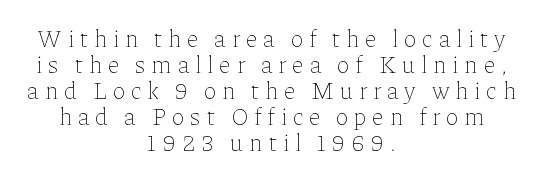
Q: Is the text bold? A: No.
Q: Is the text italic (slanted)? A: No, it is upright.
Q: Is the text underlined? A: No.
Q: How is the paragraph aligned? A: Centered.
Q: Is the spacing between letters normal or unusually wide? A: Unusually wide.
Q: Is the spacing between lines tight, normal or loose? A: Tight.
